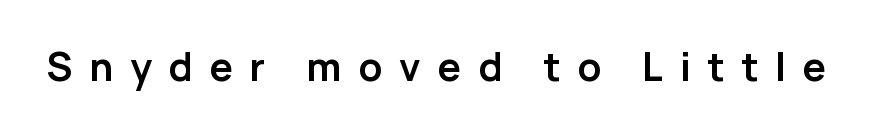
Q: Is the text bold? A: Yes.
Q: Is the text italic (slanted)? A: No, it is upright.
Q: Is the typeface a serif or a sans-serif typeface? A: Sans-serif.
Q: Is the text underlined? A: No.
Q: Is the spacing between letters normal or unusually wide? A: Unusually wide.
Q: Width (condensed, normal, or wide)? A: Normal.
Q: Stroke contrast? A: Low.
Q: x-height? A: Medium.
Q: Monospaced? A: No.
